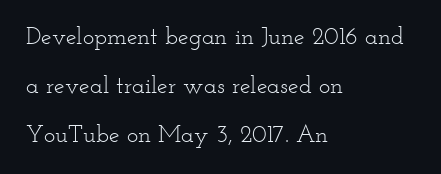
Q: Is the text bold? A: No.
Q: Is the text italic (slanted)? A: No, it is upright.
Q: Is the text underlined? A: No.
Q: How is the paragraph aligned? A: Left-aligned.
Q: Is the spacing between letters normal or unusually wide? A: Normal.
Q: Is the spacing between lines tight, normal or loose? A: Loose.
